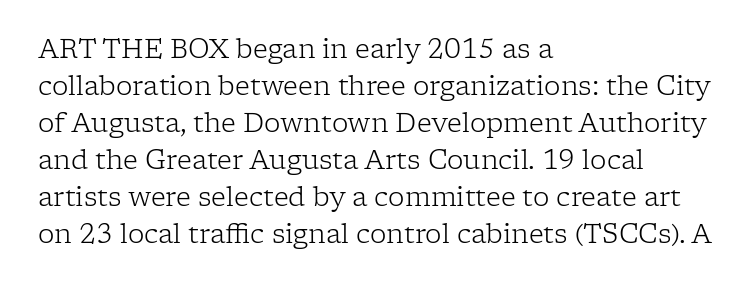
Q: Is the text bold? A: No.
Q: Is the text italic (slanted)? A: No, it is upright.
Q: Is the text underlined? A: No.
Q: How is the paragraph aligned? A: Left-aligned.
Q: Is the spacing between letters normal or unusually wide? A: Normal.
Q: Is the spacing between lines tight, normal or loose? A: Normal.
